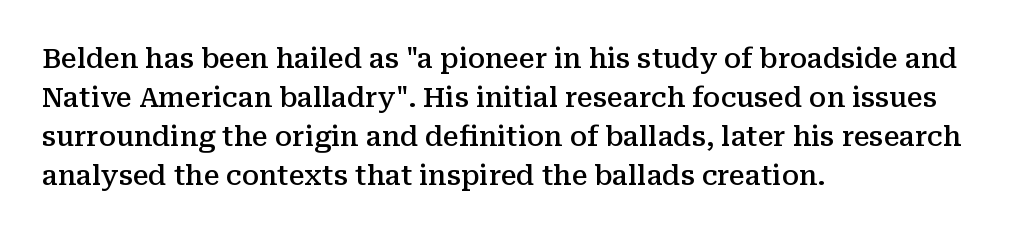
Here the designer chose a conventional face with non-uniform glyph widths. Typeset ragged right — the left edge is the straight one. The line-height multiplier appears to be the usual default. The designer went with a serif here, giving each stem small feet.
